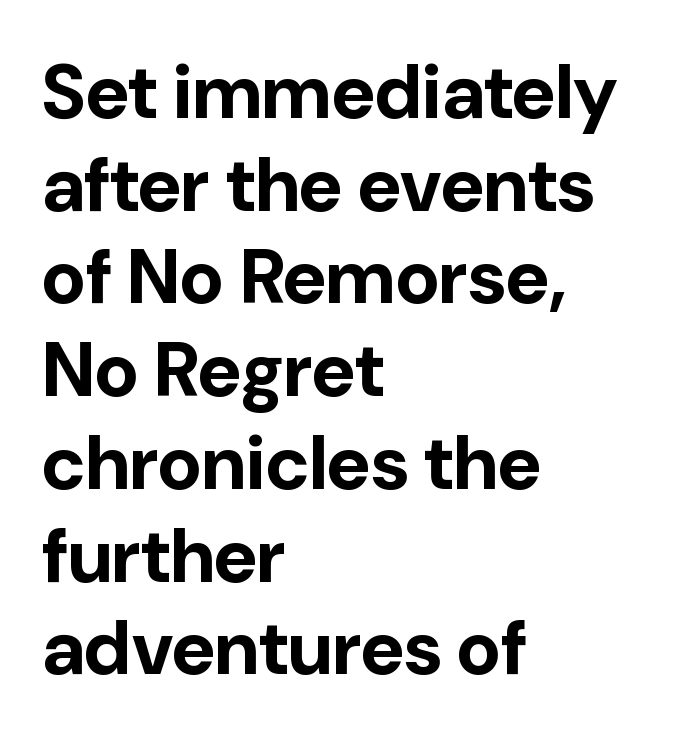
The image shows 76 px bold sans-serif type, upright; set left-aligned, line spacing 1.22x, normal letter spacing, not underlined; low stroke contrast and a medium x-height.
